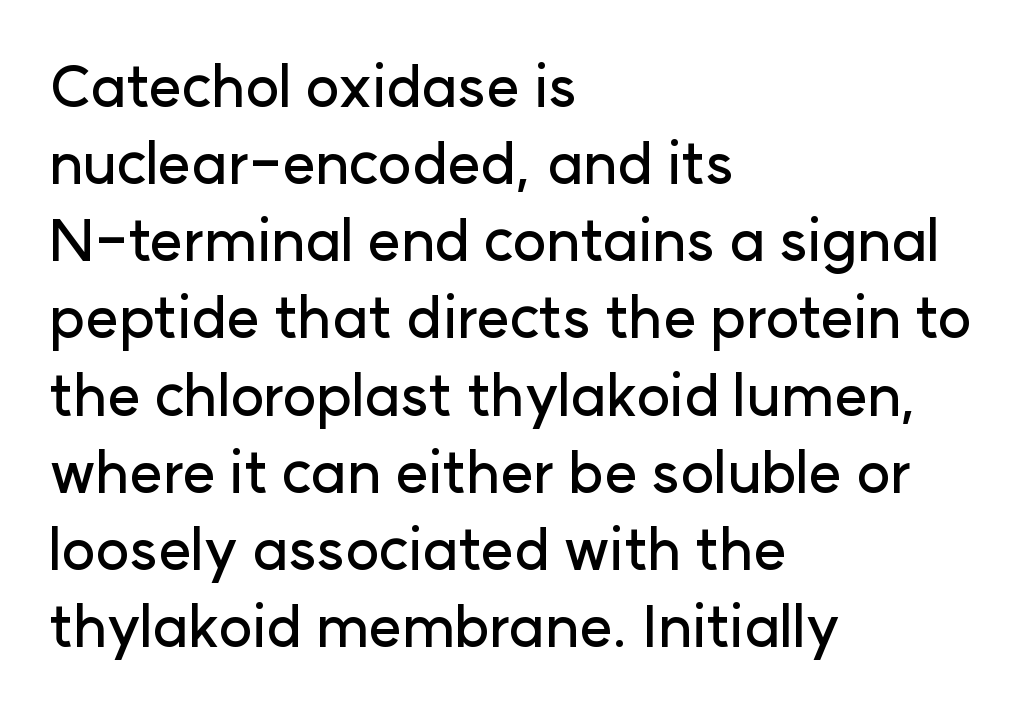
{"serif": "no", "italic": "no", "width": "normal", "stroke_contrast": "low", "x_height": "medium", "monospaced": "no", "underline": "no", "align": "left", "line_spacing": "normal", "line_spacing_ratio": 1.33, "letter_spacing": "normal", "letter_spacing_em": 0.0, "glyph_px": 58}
